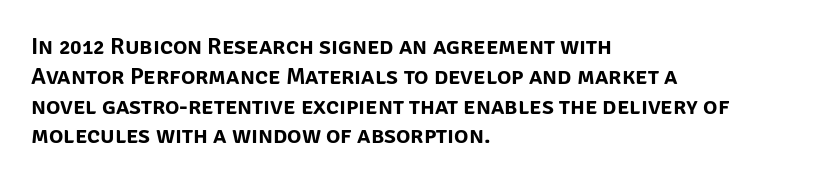
Q: Is the text italic (slanted)? A: No, it is upright.
Q: Is the text underlined? A: No.
Q: How is the paragraph aligned? A: Left-aligned.
Q: Is the spacing between letters normal or unusually wide? A: Normal.
